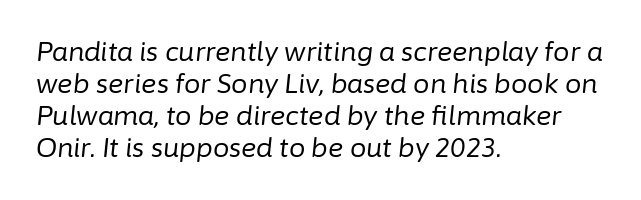
{"italic": "yes", "lean": "right", "slant_degrees": 6, "bold": "no", "underline": "no", "align": "left", "line_spacing_ratio": 1.23, "letter_spacing": "normal", "letter_spacing_em": 0.0, "glyph_px": 26}
